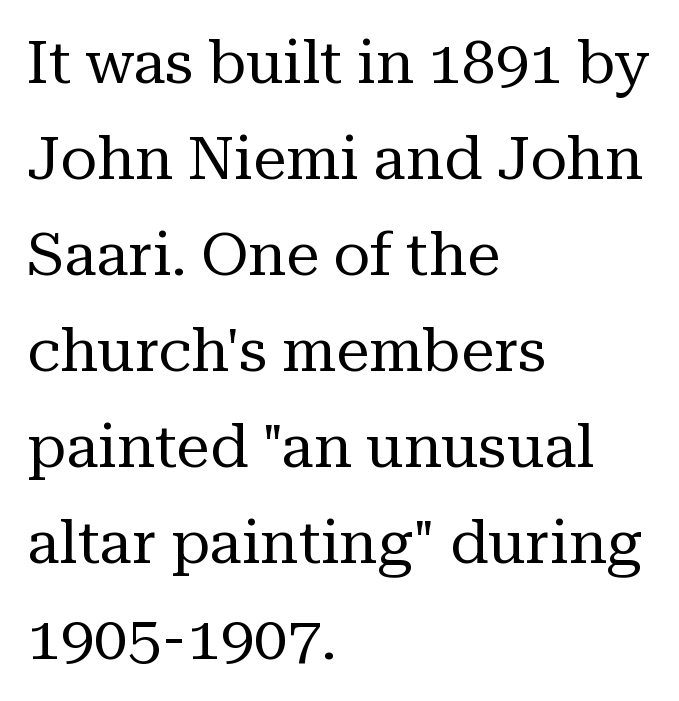
Q: Is the text bold? A: No.
Q: Is the text italic (slanted)? A: No, it is upright.
Q: Is the typeface a serif or a sans-serif typeface? A: Serif.
Q: Is the text underlined? A: No.
Q: How is the paragraph aligned? A: Left-aligned.
Q: Is the spacing between letters normal or unusually wide? A: Normal.
Q: Is the spacing between lines tight, normal or loose? A: Normal.
Q: Width (condensed, normal, or wide)? A: Normal.
Q: Stroke contrast? A: Medium.
Q: x-height? A: Medium.
Q: Monospaced? A: No.
